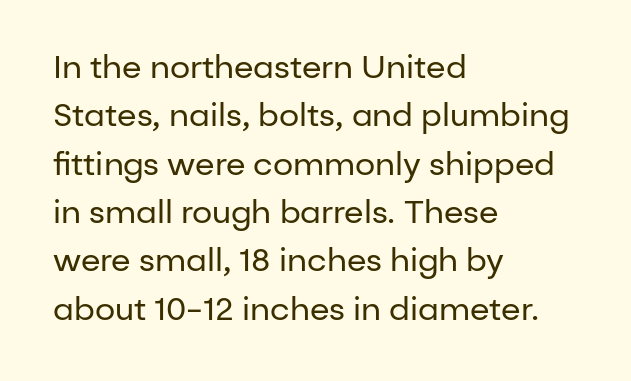
The image shows 32 px regular-weight sans-serif type, upright; set left-aligned, normal line spacing (1.51x), normal letter spacing, not underlined; low stroke contrast and a medium x-height.
